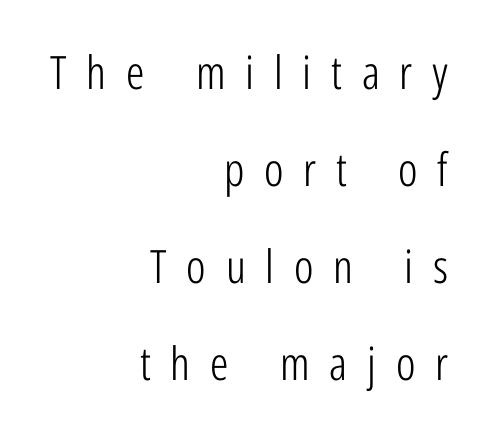
Q: Is the text bold? A: No.
Q: Is the text italic (slanted)? A: No, it is upright.
Q: Is the typeface a serif or a sans-serif typeface? A: Sans-serif.
Q: Is the text underlined? A: No.
Q: How is the paragraph aligned? A: Right-aligned.
Q: Is the spacing between letters normal or unusually wide? A: Unusually wide.
Q: Is the spacing between lines tight, normal or loose? A: Loose.
Q: Width (condensed, normal, or wide)? A: Condensed.
Q: Stroke contrast? A: Low.
Q: x-height? A: Medium.
Q: Monospaced? A: No.
